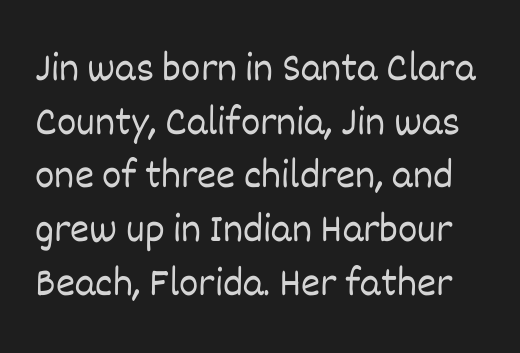
Q: Is the text bold? A: No.
Q: Is the text italic (slanted)? A: No, it is upright.
Q: Is the text underlined? A: No.
Q: Is the spacing between letters normal or unusually wide? A: Normal.
Q: Is the spacing between lines tight, normal or loose? A: Normal.
Q: Width (condensed, normal, or wide)? A: Normal.
Q: Stroke contrast? A: Low.
Q: x-height? A: Large.
Q: Monospaced? A: No.
